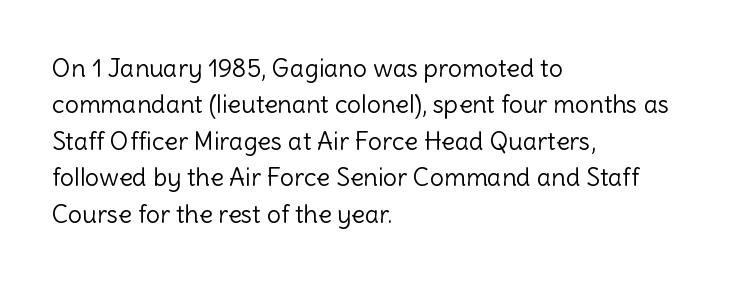
Q: Is the text bold? A: No.
Q: Is the text italic (slanted)? A: No, it is upright.
Q: Is the text underlined? A: No.
Q: How is the paragraph aligned? A: Left-aligned.
Q: Is the spacing between letters normal or unusually wide? A: Normal.
Q: Is the spacing between lines tight, normal or loose? A: Normal.
